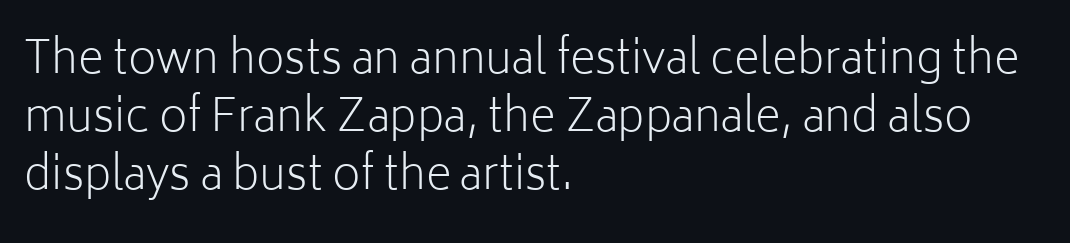
Proportional: the letters do not fall into vertical columns. The leading is moderate, giving the passage an even texture. Is the stroke heavy? The answer is a plain regular-or-lighter. The type is set solid horizontally, with unmodified tracking. Type without underlining.
